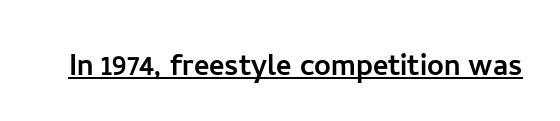
Unlike italic type, these characters show no tilt at all. You could call the tracking neutral — neither tight nor loose. Is this a fixed-width face? No — the glyphs have proportional, varying widths. Underlined type. Nothing sits at the stroke ends, so this counts as sans-serif.
